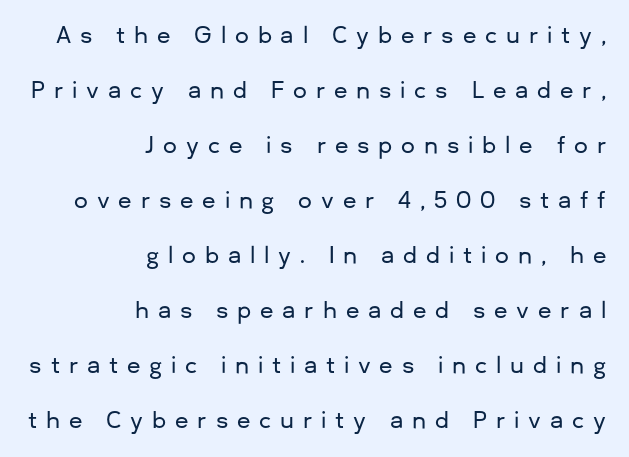
The letters stand straight up with perfectly vertical stems. The specimen omits any rule beneath the text block's lines. Look at the tracking — it's clearly loosened, letters drifting apart. Teacher's note: observe the even right margin — that is flush-right alignment. Notice the wide empty band between every row — that's loose leading.
